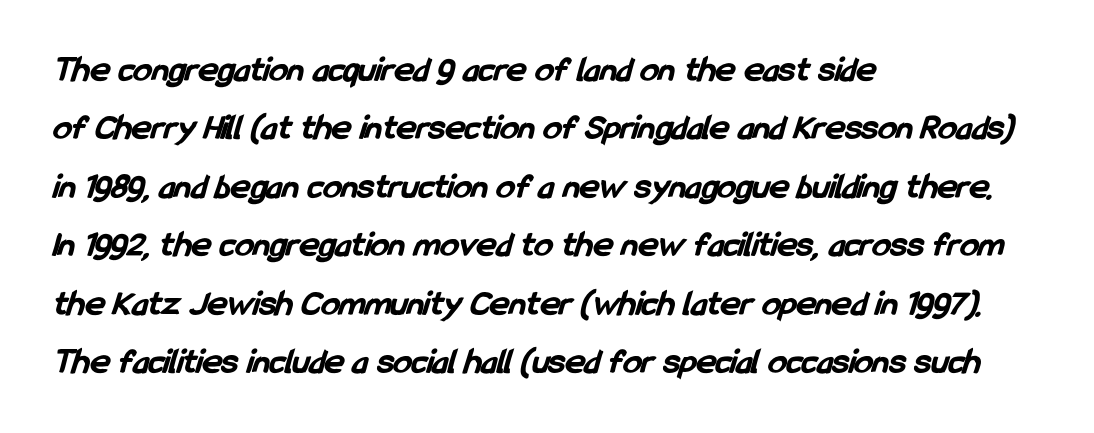
{"serif": "no", "bold": "yes", "weight": "bold", "width": "condensed", "stroke_contrast": "low", "x_height": "medium", "monospaced": "no", "underline": "no", "align": "left", "line_spacing": "normal", "line_spacing_ratio": 1.58, "letter_spacing": "normal", "letter_spacing_em": 0.0, "glyph_px": 37}
